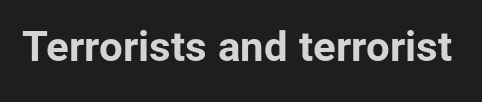
Clear beneath every line of the passage. What kind of face is this? One without serifs — a sans. Is the type bold? Yes — the strokes are clearly thick and heavy. Think of a printed novel: that variable character pitch is what you see here. The specimen reads as upright at a glance.
